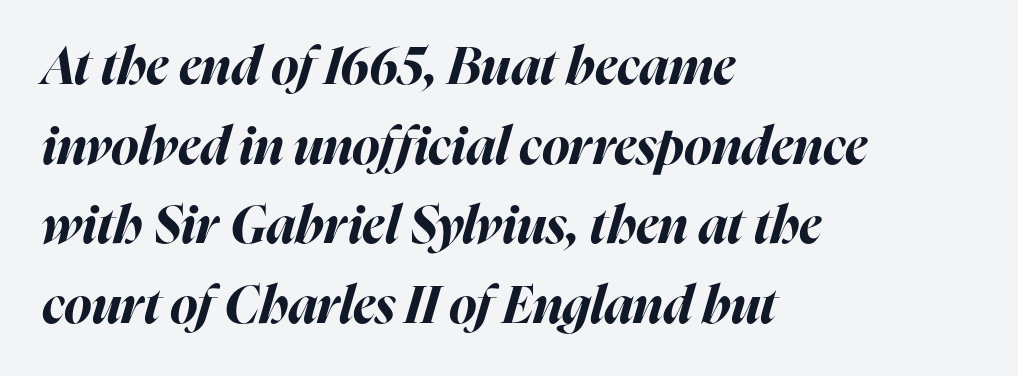
The image shows 52 px bold type, italic (leaning right); set left-aligned, normal line spacing (1.53x), normal letter spacing, not underlined; high stroke contrast and a medium x-height.
